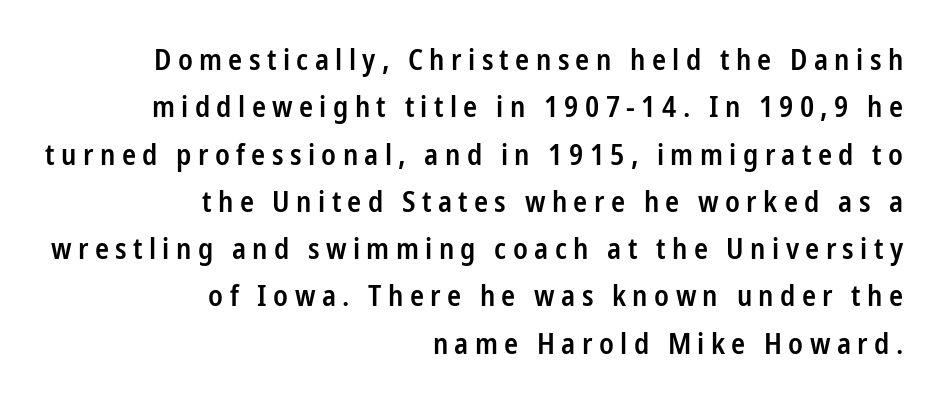
Underlining? Definitely not there. No feet cap the strokes, marking this as sans-serif type. The paragraph has a hard right edge and a soft left edge. Each glyph is drawn with semibold strokes, heavier than normal yet not fully bold.
